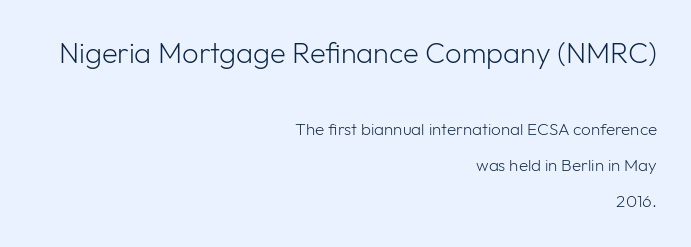
The image shows 29 px light sans-serif type, upright; set right-aligned, loose line spacing (2.11x), normal letter spacing, not underlined; the first (top) block is 1.71x larger; low stroke contrast and a medium x-height.
